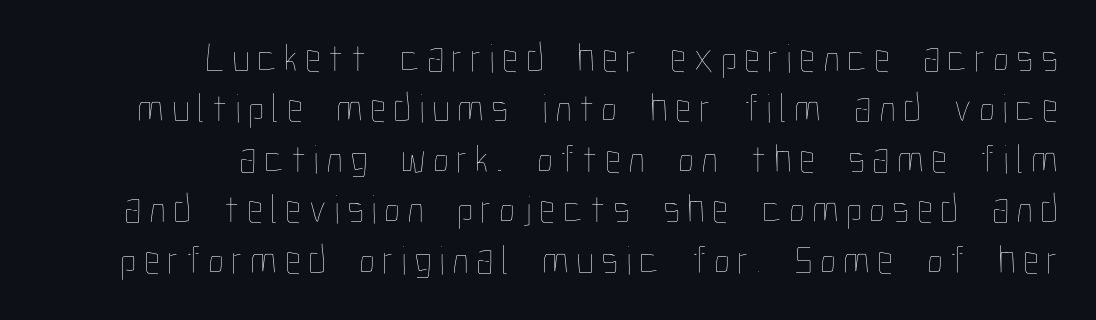
Q: Is the text bold? A: No.
Q: Is the text italic (slanted)? A: No, it is upright.
Q: Is the text underlined? A: No.
Q: How is the paragraph aligned? A: Right-aligned.
Q: Width (condensed, normal, or wide)? A: Condensed.
Q: Stroke contrast? A: Low.
Q: x-height? A: Medium.
Q: Monospaced? A: No.
